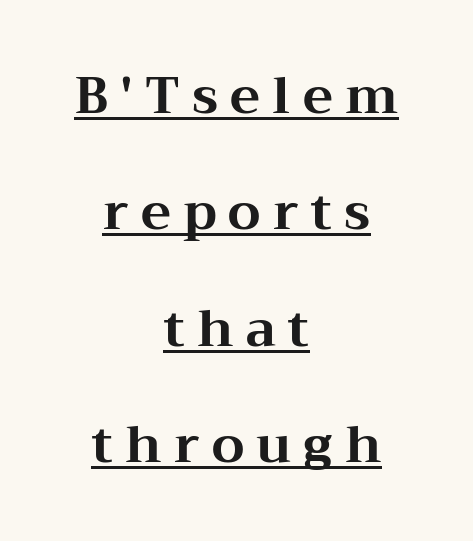
The image shows 51 px bold, wide serif type, upright; set centered, loose line spacing (2.28x), unusually wide letter spacing (+0.24 em), underlined; medium stroke contrast and a medium x-height.
